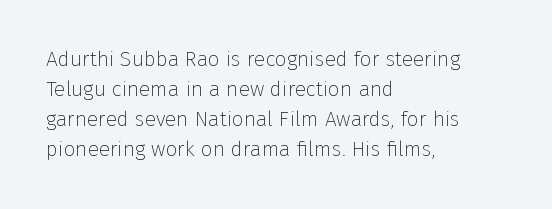
{"italic": "no", "bold": "no", "underline": "no", "align": "left", "line_spacing": "normal", "line_spacing_ratio": 1.43, "letter_spacing": "normal", "letter_spacing_em": 0.0, "glyph_px": 21}
